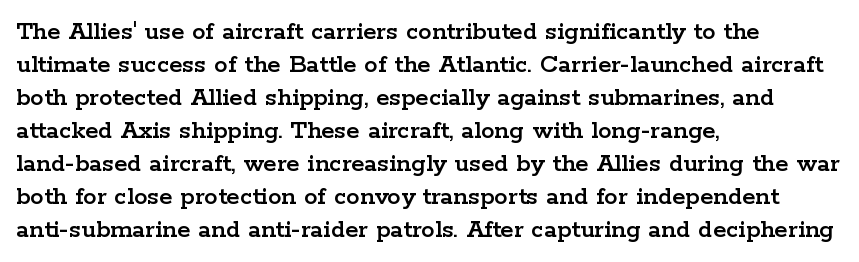
Q: Is the text italic (slanted)? A: No, it is upright.
Q: Is the text underlined? A: No.
Q: How is the paragraph aligned? A: Left-aligned.
Q: Is the spacing between letters normal or unusually wide? A: Normal.
